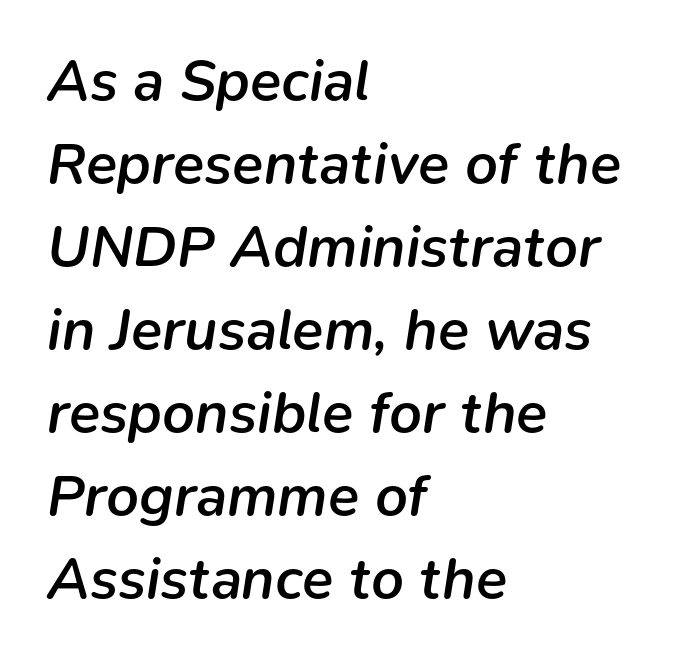
The rendering uses a moderate line-height, typical for paragraphs. Does the copy run flush right? No — it runs flush left. No word sits above an underline. You could call the tracking neutral — neither tight nor loose. Tall strokes in this sample are angled rather than plumb.
